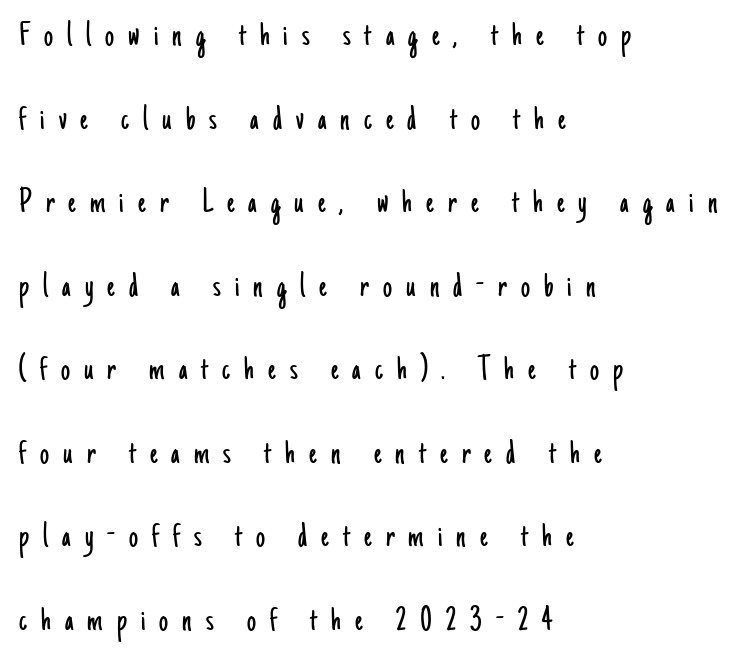
{"serif": "no", "italic": "no", "bold": "no", "weight": "light", "width": "condensed", "stroke_contrast": "low", "x_height": "small", "monospaced": "no", "underline": "no", "align": "left", "line_spacing": "loose", "line_spacing_ratio": 2.32, "letter_spacing": "wide", "letter_spacing_em": 0.39, "glyph_px": 36}
